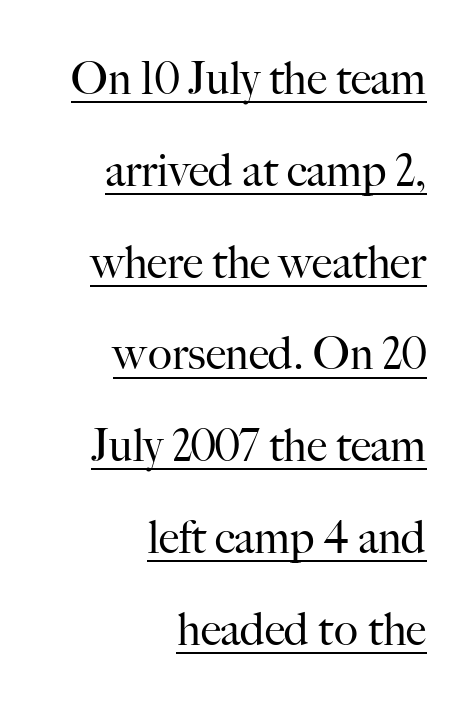
{"serif": "yes", "italic": "no", "bold": "no", "weight": "regular", "width": "normal", "stroke_contrast": "high", "x_height": "small", "monospaced": "no", "underline": "yes", "align": "right", "line_spacing": "loose", "line_spacing_ratio": 2.04, "letter_spacing": "normal", "letter_spacing_em": 0.0, "glyph_px": 45}
